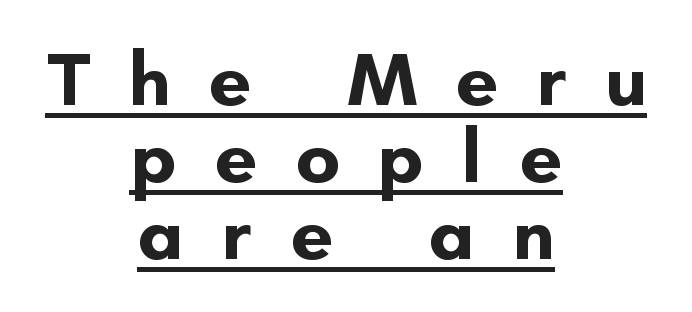
The image shows 76 px bold sans-serif type, upright; set centered, tight line spacing (1.01x), unusually wide letter spacing (+0.49 em), underlined; low stroke contrast and a small x-height.
